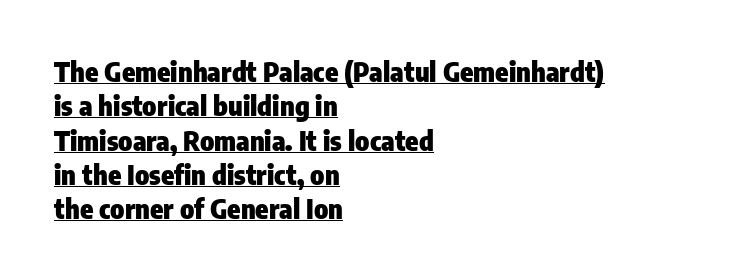
Q: Is the text bold? A: Yes.
Q: Is the text italic (slanted)? A: No, it is upright.
Q: Is the text underlined? A: Yes.
Q: How is the paragraph aligned? A: Left-aligned.
Q: Is the spacing between letters normal or unusually wide? A: Normal.
Q: Is the spacing between lines tight, normal or loose? A: Normal.
